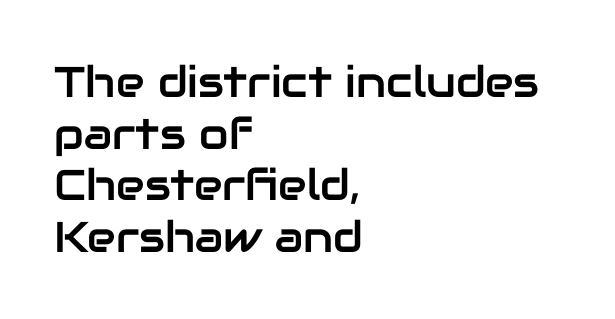
Casual observation: everything's shoved over to the left. The passage shown is typed in a proportional face where columns would drift. Any mark beneath the type? The region is blank. Type style note: lacks serifs. Posture: upright roman.
